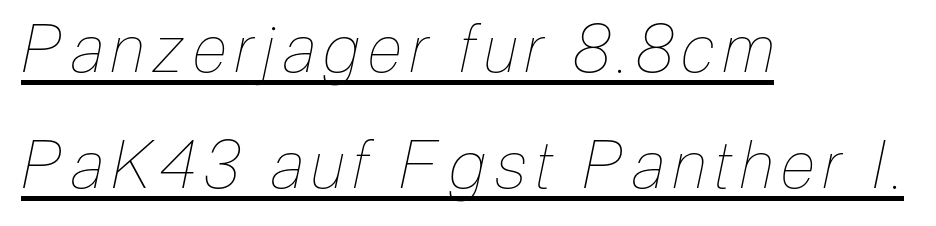
Emphasis-style slanted type is in use. A student would call this left alignment; a typographer would say flush left, rag right. The letters advance in unequal steps, a hallmark of proportional type. What decoration does the sample have? An underline. The cut favours lightness, reaching ordinary text weight at its darkest.
